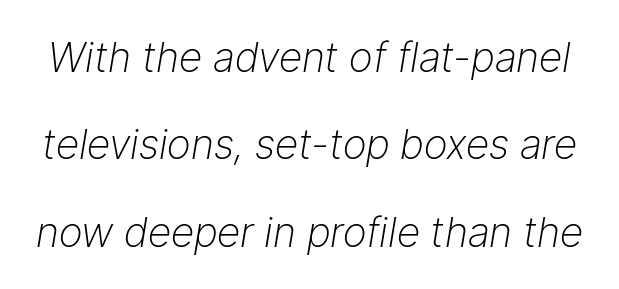
Q: Is the text bold? A: No.
Q: Is the text italic (slanted)? A: Yes, it leans right by about 9 degrees.
Q: Is the text underlined? A: No.
Q: Is the spacing between letters normal or unusually wide? A: Normal.
Q: Is the spacing between lines tight, normal or loose? A: Loose.
Q: Width (condensed, normal, or wide)? A: Normal.
Q: Stroke contrast? A: Low.
Q: x-height? A: Medium.
Q: Monospaced? A: No.
